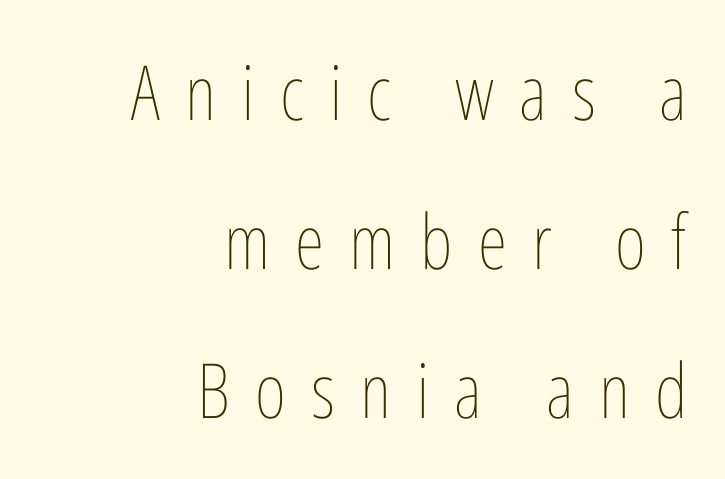
The image shows 76 px thin, condensed type, upright; set right-aligned, loose line spacing (1.96x), unusually wide letter spacing (+0.33 em), not underlined; low stroke contrast and a medium x-height.
